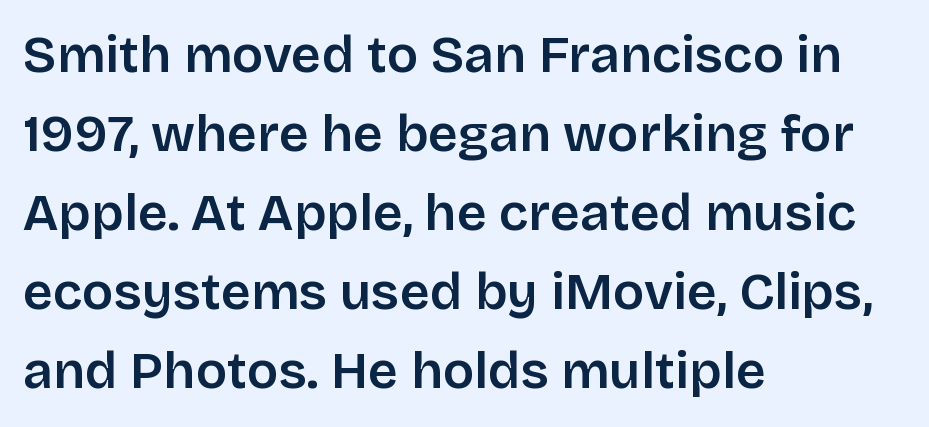
Q: Is the text bold? A: Semi-bold.
Q: Is the text italic (slanted)? A: No, it is upright.
Q: Is the typeface a serif or a sans-serif typeface? A: Sans-serif.
Q: Is the text underlined? A: No.
Q: How is the paragraph aligned? A: Left-aligned.
Q: Is the spacing between letters normal or unusually wide? A: Normal.
Q: Is the spacing between lines tight, normal or loose? A: Normal.
Q: Width (condensed, normal, or wide)? A: Normal.
Q: Stroke contrast? A: Low.
Q: x-height? A: Large.
Q: Monospaced? A: No.
